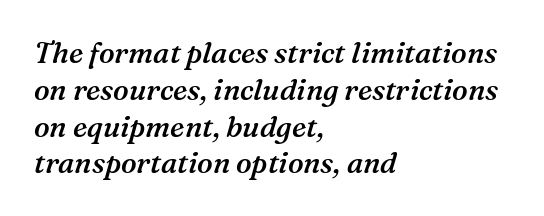
Q: Is the text bold? A: Semi-bold.
Q: Is the text italic (slanted)? A: Yes, it leans right by about 16 degrees.
Q: Is the typeface a serif or a sans-serif typeface? A: Serif.
Q: Is the text underlined? A: No.
Q: How is the paragraph aligned? A: Left-aligned.
Q: Is the spacing between letters normal or unusually wide? A: Normal.
Q: Is the spacing between lines tight, normal or loose? A: Normal.
Q: Width (condensed, normal, or wide)? A: Normal.
Q: Stroke contrast? A: Medium.
Q: x-height? A: Medium.
Q: Monospaced? A: No.
